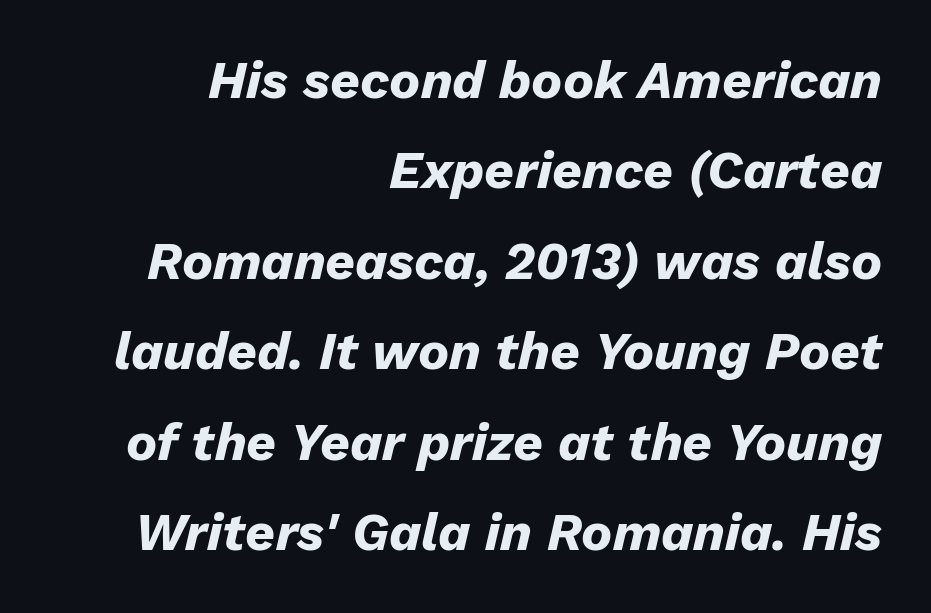
Q: Is the text bold? A: Yes.
Q: Is the text italic (slanted)? A: Yes, it leans right by about 13 degrees.
Q: Is the text underlined? A: No.
Q: How is the paragraph aligned? A: Right-aligned.
Q: Is the spacing between letters normal or unusually wide? A: Normal.
Q: Width (condensed, normal, or wide)? A: Normal.
Q: Stroke contrast? A: Low.
Q: x-height? A: Medium.
Q: Monospaced? A: No.
